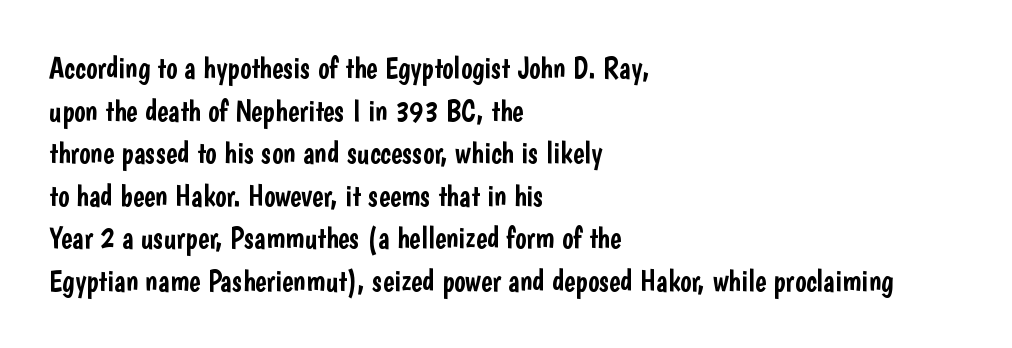
Q: Is the text italic (slanted)? A: No, it is upright.
Q: Is the typeface a serif or a sans-serif typeface? A: Sans-serif.
Q: Is the text underlined? A: No.
Q: How is the paragraph aligned? A: Left-aligned.
Q: Is the spacing between letters normal or unusually wide? A: Normal.
Q: Is the spacing between lines tight, normal or loose? A: Normal.
Q: Width (condensed, normal, or wide)? A: Condensed.
Q: Stroke contrast? A: Low.
Q: x-height? A: Medium.
Q: Monospaced? A: No.
